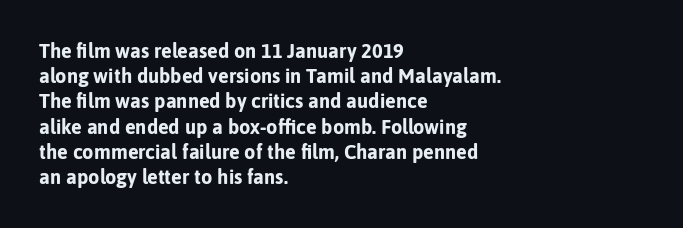
{"italic": "no", "bold": "yes", "underline": "no", "align": "left", "line_spacing": "normal", "line_spacing_ratio": 1.26, "letter_spacing": "normal", "letter_spacing_em": 0.0, "glyph_px": 20}
